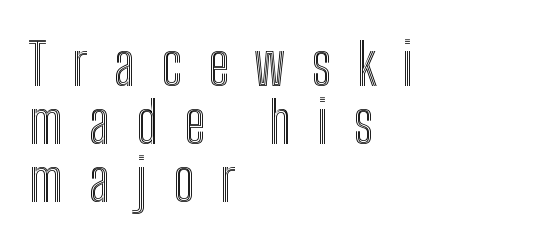
The image shows 57 px condensed type, upright; set left-aligned, tight line spacing (1.02x), unusually wide letter spacing (+0.46 em), not underlined; a medium x-height.
